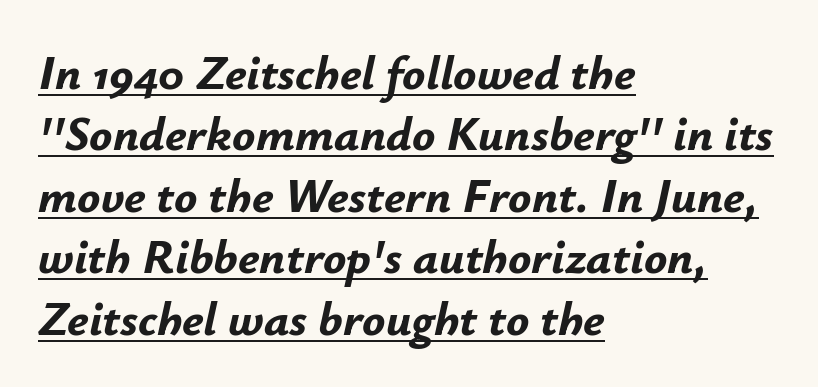
If you measured baseline to baseline, you'd find a middling distance. When letters slant like this, we call the style italic. Observe the ordinary spacing: letters are neighbours, not strangers. Each line of the rendering has a horizontal stroke beneath the glyphs. You'd pick this weight for a headline — it's a proper bold. One-word summary of the alignment: left.
